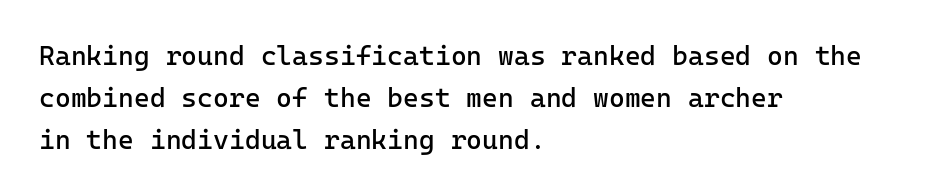
The image shows 27 px text type, upright; set left-aligned, normal line spacing (1.55x), normal letter spacing, not underlined.
